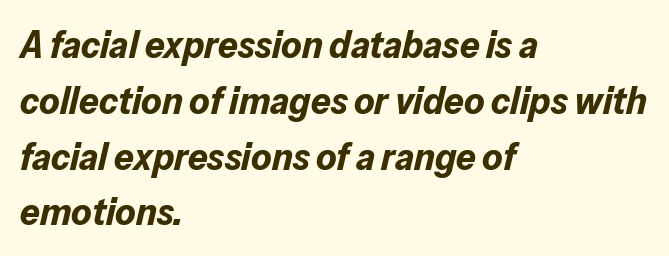
Q: Is the text bold? A: Yes.
Q: Is the text italic (slanted)? A: Yes, it leans right by about 13 degrees.
Q: Is the text underlined? A: No.
Q: How is the paragraph aligned? A: Left-aligned.
Q: Is the spacing between letters normal or unusually wide? A: Normal.
Q: Is the spacing between lines tight, normal or loose? A: Normal.
Q: Width (condensed, normal, or wide)? A: Normal.
Q: Stroke contrast? A: Low.
Q: x-height? A: Medium.
Q: Monospaced? A: No.
